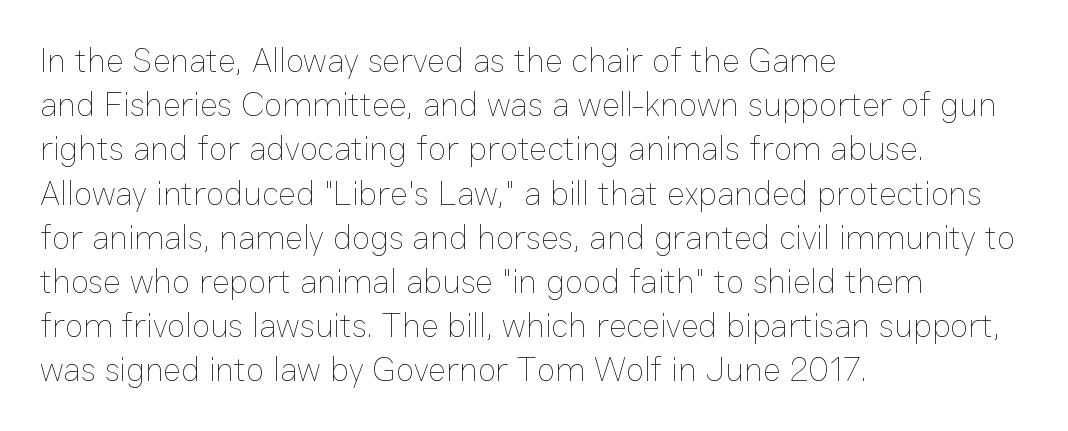
Q: Is the text bold? A: No.
Q: Is the text italic (slanted)? A: No, it is upright.
Q: Is the text underlined? A: No.
Q: How is the paragraph aligned? A: Left-aligned.
Q: Is the spacing between letters normal or unusually wide? A: Normal.
Q: Is the spacing between lines tight, normal or loose? A: Normal.
Q: Width (condensed, normal, or wide)? A: Normal.
Q: Stroke contrast? A: Low.
Q: x-height? A: Medium.
Q: Monospaced? A: No.
